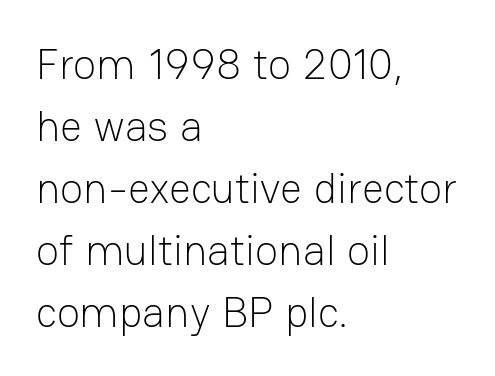
{"serif": "no", "italic": "no", "bold": "no", "weight": "light", "width": "normal", "stroke_contrast": "low", "x_height": "medium", "monospaced": "no", "underline": "no", "align": "left", "line_spacing": "normal", "line_spacing_ratio": 1.44, "letter_spacing": "normal", "letter_spacing_em": 0.0, "glyph_px": 43}
